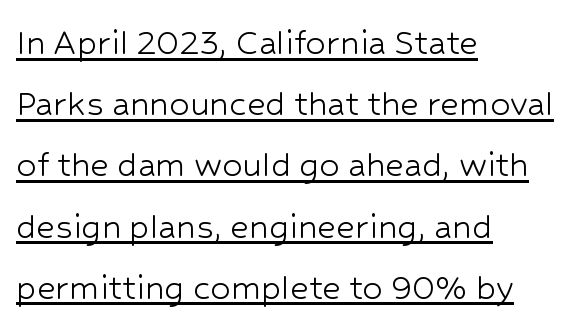
One glance says typical: line gaps are just what's usual. This sample uses plain, unmodified letter spacing. Do the characters align in a grid? No, the font is proportional. The rendering anchors every line to the left-hand side.
